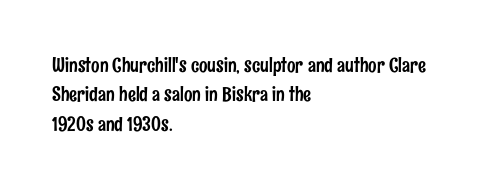
The image shows 20 px text type, upright; set left-aligned, normal line spacing (1.47x), normal letter spacing, not underlined.
